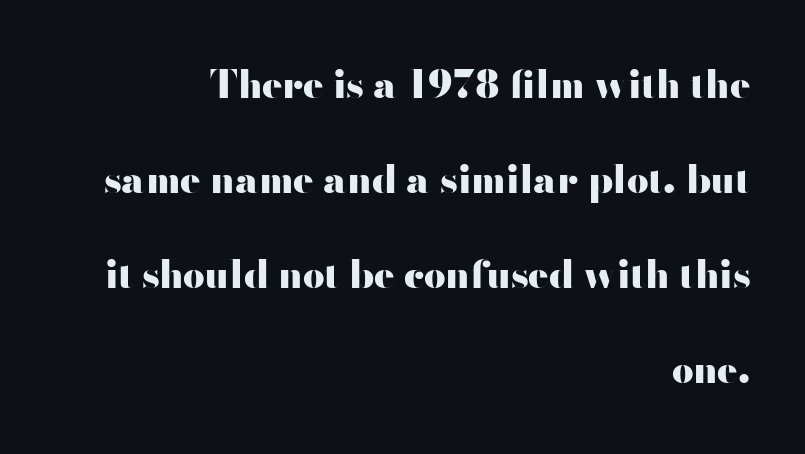
The image shows 38 px heavy, wide type, upright; set right-aligned, loose line spacing (2.5x), normal letter spacing, not underlined; high stroke contrast and a small x-height.
